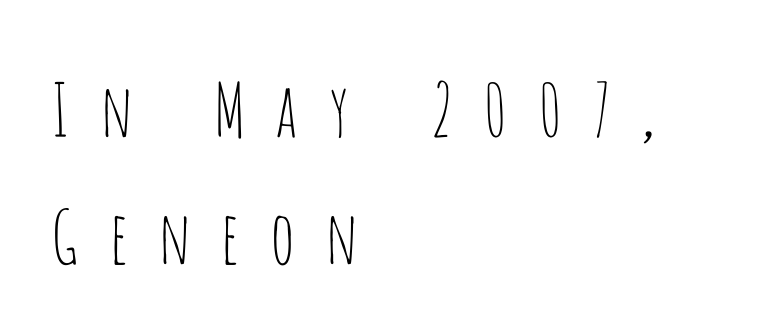
Q: Is the text bold? A: No.
Q: Is the text italic (slanted)? A: No, it is upright.
Q: Is the typeface a serif or a sans-serif typeface? A: Sans-serif.
Q: Is the text underlined? A: No.
Q: How is the paragraph aligned? A: Left-aligned.
Q: Is the spacing between letters normal or unusually wide? A: Unusually wide.
Q: Width (condensed, normal, or wide)? A: Condensed.
Q: Stroke contrast? A: Low.
Q: x-height? A: Large.
Q: Monospaced? A: No.
